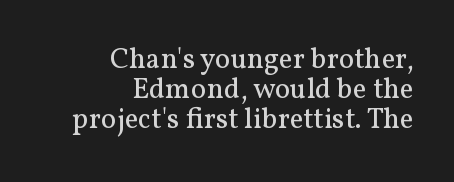
{"serif": "yes", "italic": "no", "bold": "no", "weight": "regular", "width": "normal", "stroke_contrast": "medium", "x_height": "medium", "monospaced": "no", "underline": "no", "align": "right", "line_spacing": "tight", "line_spacing_ratio": 1.04, "letter_spacing": "normal", "letter_spacing_em": 0.0, "glyph_px": 29}
